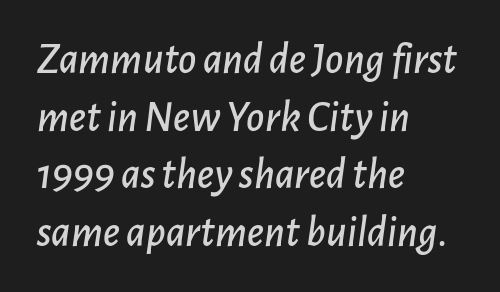
The image shows 44 px text type, italic (leaning right); set left-aligned, normal line spacing (1.31x), normal letter spacing, not underlined; low stroke contrast and a medium x-height.
